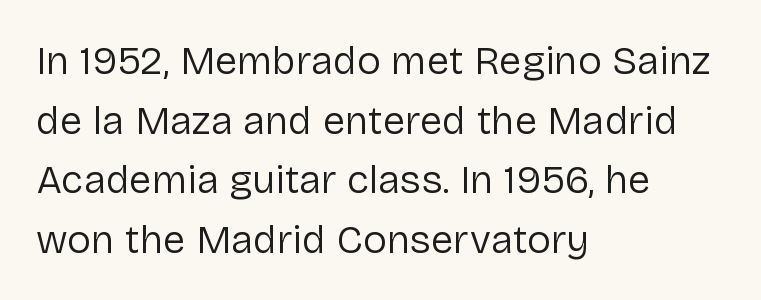
{"serif": "no", "italic": "no", "bold": "no", "weight": "regular", "width": "normal", "stroke_contrast": "low", "x_height": "medium", "monospaced": "no", "underline": "no", "align": "left", "line_spacing": "normal", "line_spacing_ratio": 1.49, "letter_spacing": "normal", "letter_spacing_em": 0.0, "glyph_px": 40}
